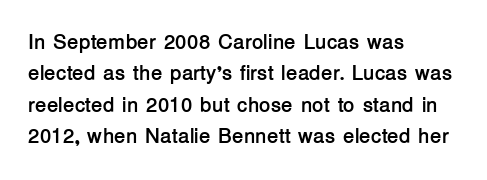
Q: Is the text bold? A: Yes.
Q: Is the text italic (slanted)? A: No, it is upright.
Q: Is the text underlined? A: No.
Q: How is the paragraph aligned? A: Left-aligned.
Q: Is the spacing between letters normal or unusually wide? A: Normal.
Q: Is the spacing between lines tight, normal or loose? A: Normal.
